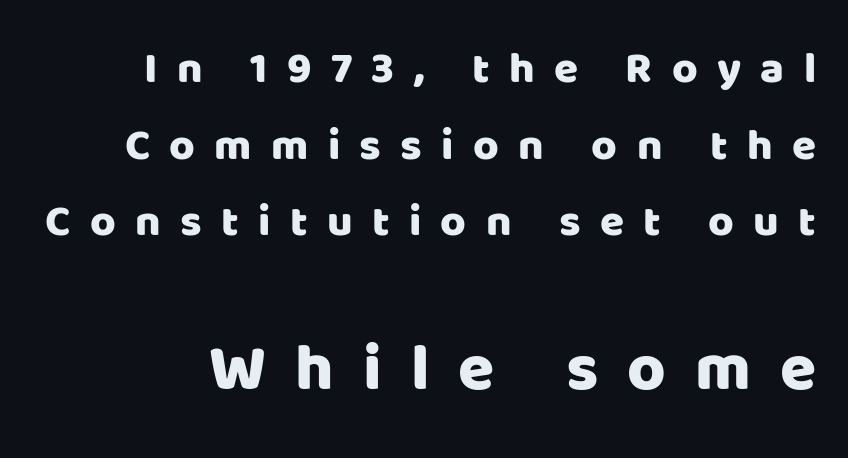
Look at the bottom of the vertical strokes: they stop flat, with no serifs. Letters rest on an invisible, unmarked baseline. Note the varied advance widths — an 'i' is clearly narrower than an 'm'. These lines were composed using upright roman letters. The more generous point size was reserved for the lower chunk. The letters are spread apart with noticeably loose tracking.
